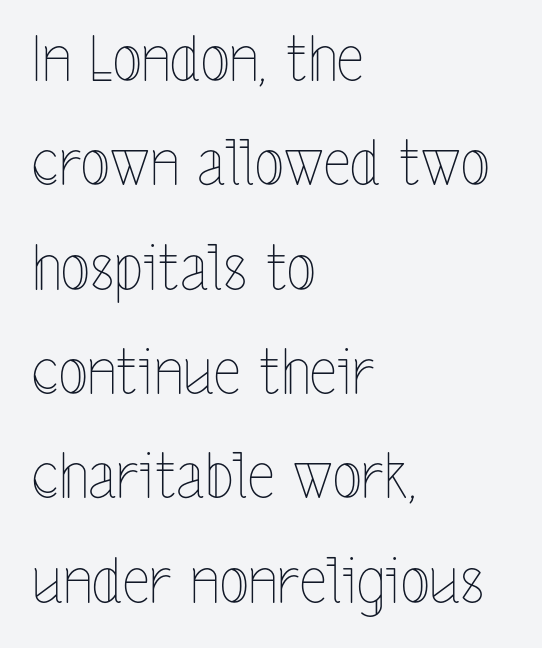
Q: Is the text bold? A: No.
Q: Is the text italic (slanted)? A: No, it is upright.
Q: Is the text underlined? A: No.
Q: How is the paragraph aligned? A: Left-aligned.
Q: Is the spacing between letters normal or unusually wide? A: Normal.
Q: Width (condensed, normal, or wide)? A: Condensed.
Q: x-height? A: Medium.
Q: Monospaced? A: No.
